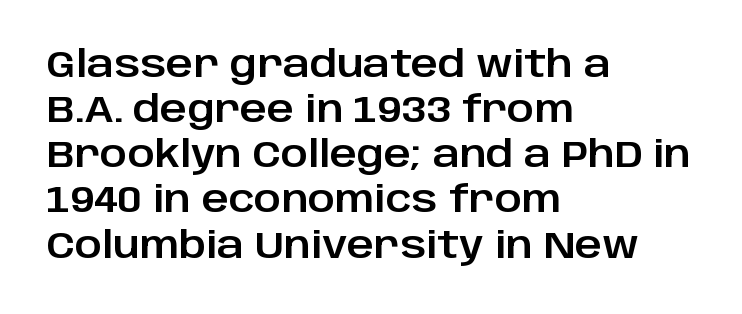
Q: Is the text italic (slanted)? A: No, it is upright.
Q: Is the typeface a serif or a sans-serif typeface? A: Sans-serif.
Q: Is the text underlined? A: No.
Q: How is the paragraph aligned? A: Left-aligned.
Q: Is the spacing between letters normal or unusually wide? A: Normal.
Q: Width (condensed, normal, or wide)? A: Normal.
Q: Stroke contrast? A: Low.
Q: x-height? A: Large.
Q: Monospaced? A: No.
